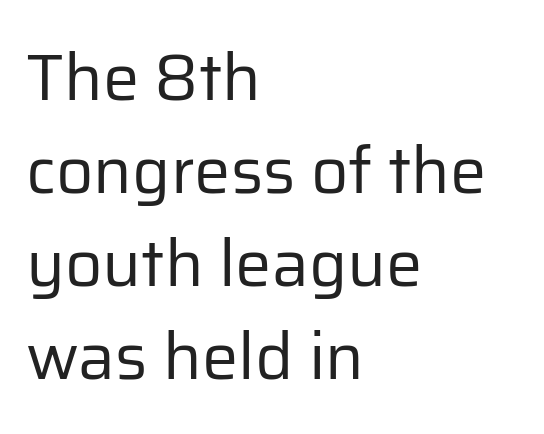
The image shows 65 px regular-weight sans-serif type, upright; set left-aligned, normal line spacing (1.43x), normal letter spacing, not underlined; low stroke contrast and a medium x-height.
